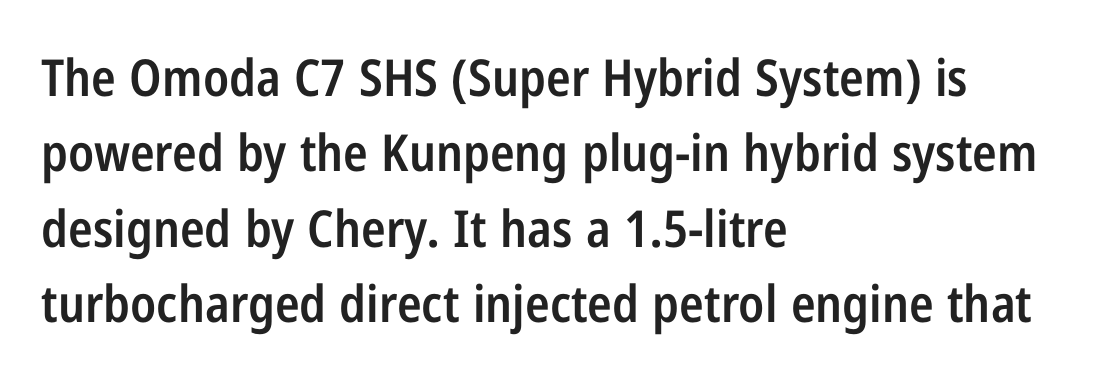
{"serif": "no", "italic": "no", "bold": "semi", "weight": "semibold", "width": "condensed", "stroke_contrast": "low", "x_height": "medium", "monospaced": "no", "underline": "no", "align": "left", "line_spacing": "normal", "line_spacing_ratio": 1.48, "letter_spacing": "normal", "letter_spacing_em": 0.0, "glyph_px": 51}
